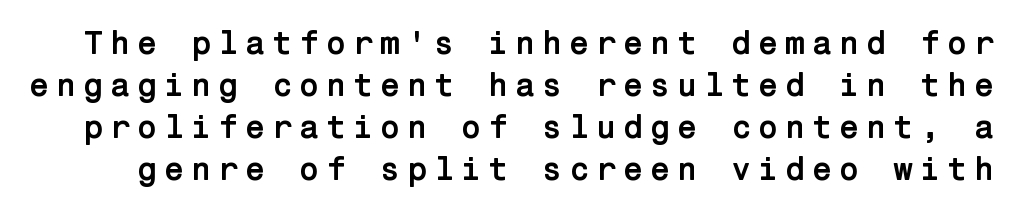
The image shows 33 px semibold sans-serif type, upright; set normal line spacing (1.27x), unusually wide letter spacing (+0.2 em), not underlined; low stroke contrast and a medium x-height.
